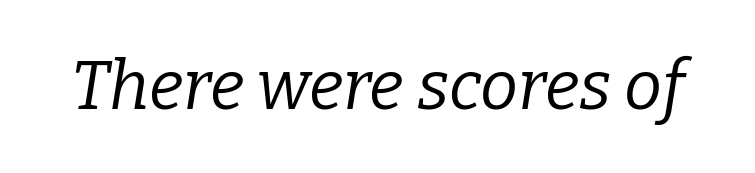
Check the space under the baseline: it is left empty. These glyphs show unthickened strokes, regular width or finer. The face used here is rendered with its standard letterfit. Here the designer chose a conventional face with non-uniform glyph widths.
